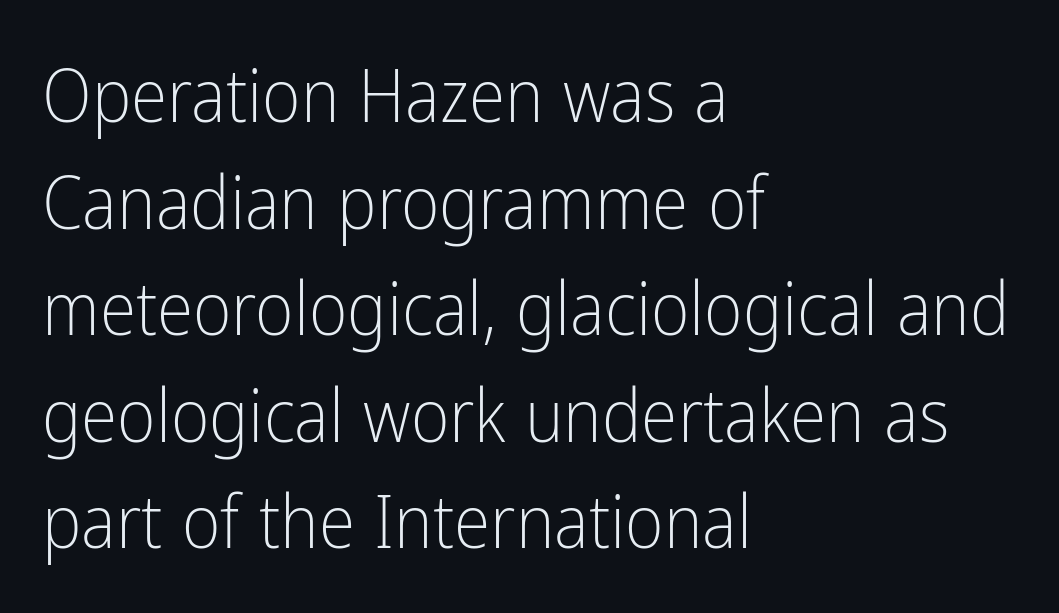
The face used here is proportionally spaced, like ordinary book or web type. Compared with a typical body face, this is equally light or lighter still. Baseline-to-baseline distance is the conventional proportion of letter height. The ragged edge is on the right, which tells us the setting is flush left. Honestly, the letter spacing is just normal — you wouldn't notice it. Descender tails drop into unmarked territory.
